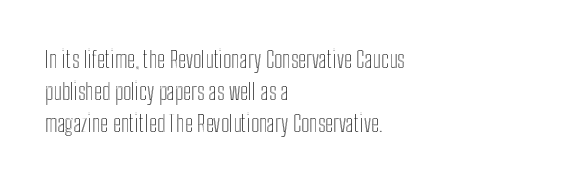
These lines are set flush left with a ragged right edge. Nope, not italic — everything's standing straight. Observe the ordinary spacing: letters are neighbours, not strangers. Vertically, the passage feels balanced, rows spaced as you'd expect. Has an underline been added? It has not.
